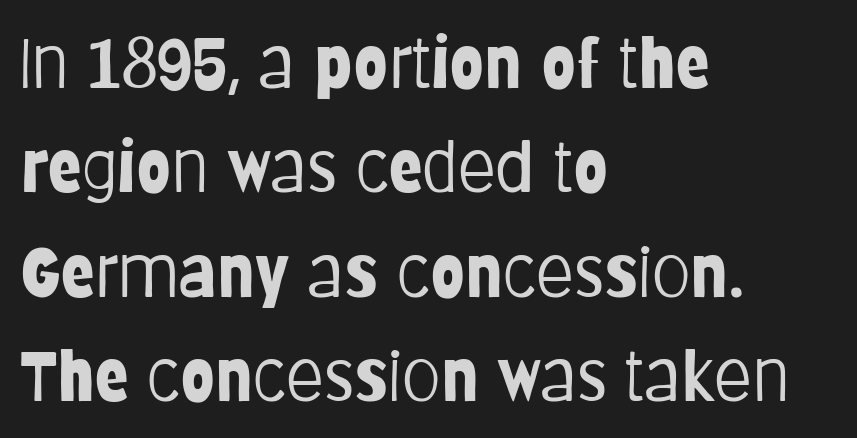
Varying glyph widths throughout — classic text-font behaviour. The designer left line spacing at the default. Quick note: underline off. Does the lettering tilt? It doesn't — this is upright. These lines are composed in type without serifs.
